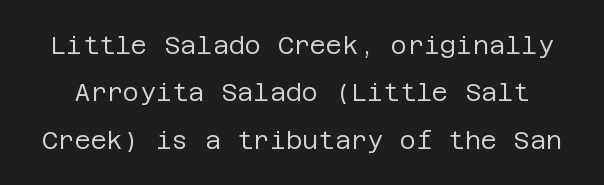
The image shows 25 px text type, upright; set loose line spacing (1.9x), normal letter spacing, not underlined.
